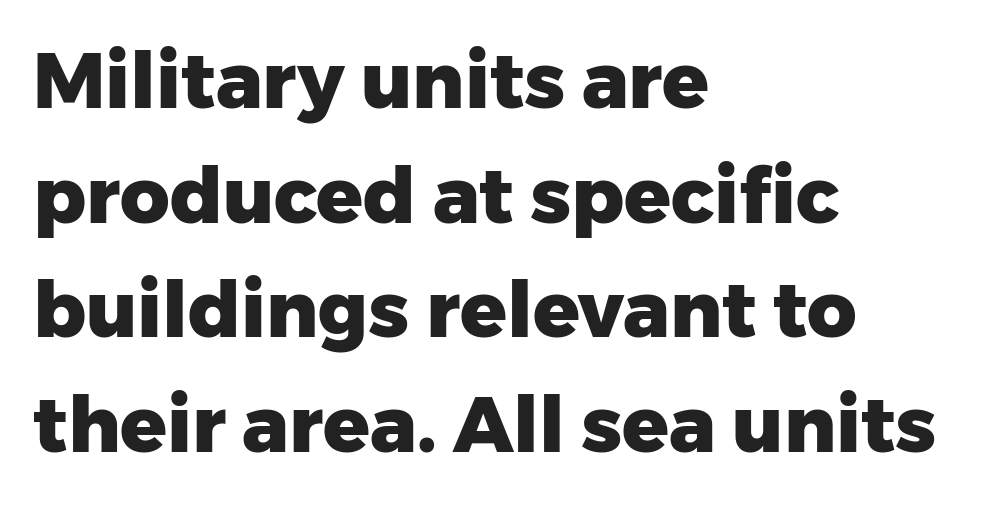
{"serif": "no", "italic": "no", "bold": "yes", "weight": "heavy", "width": "normal", "stroke_contrast": "low", "x_height": "medium", "monospaced": "no", "underline": "no", "align": "left", "line_spacing": "normal", "line_spacing_ratio": 1.49, "letter_spacing": "normal", "letter_spacing_em": 0.0, "glyph_px": 77}
